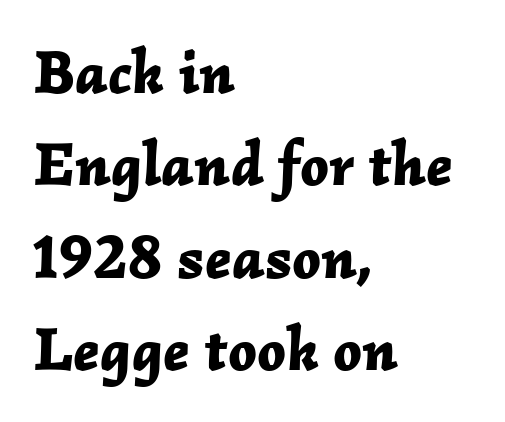
Q: Is the text bold? A: Yes.
Q: Is the text italic (slanted)? A: Yes, it leans right by about 2 degrees.
Q: Is the text underlined? A: No.
Q: How is the paragraph aligned? A: Left-aligned.
Q: Is the spacing between letters normal or unusually wide? A: Normal.
Q: Is the spacing between lines tight, normal or loose? A: Normal.
Q: Width (condensed, normal, or wide)? A: Normal.
Q: Stroke contrast? A: Low.
Q: x-height? A: Medium.
Q: Monospaced? A: No.
